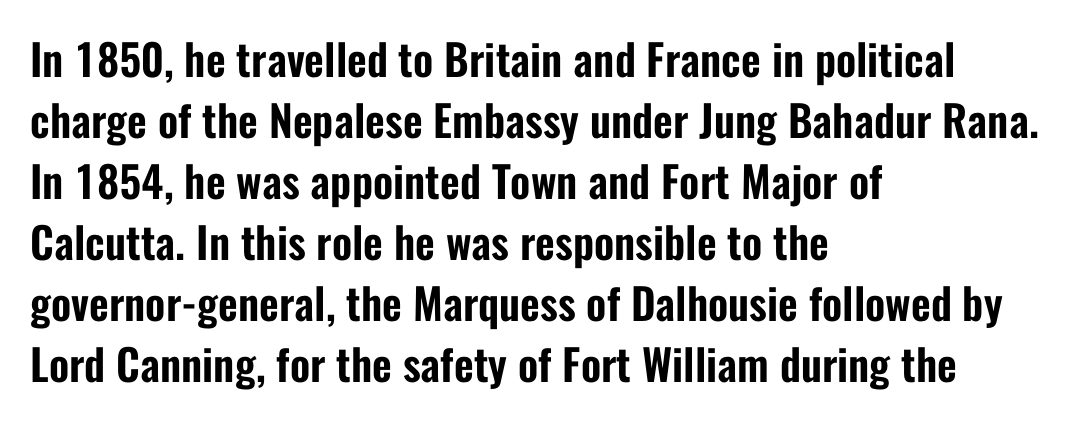
You could not count columns in this text — the font is proportionally spaced. Compared with typical paragraphs, the rows here are spaced about the same. Line beginnings align vertically; line endings do not. Default kerning and tracking; the words read as compact shapes. A bare baseline throughout the passage. Vertical strokes here are truly vertical.
